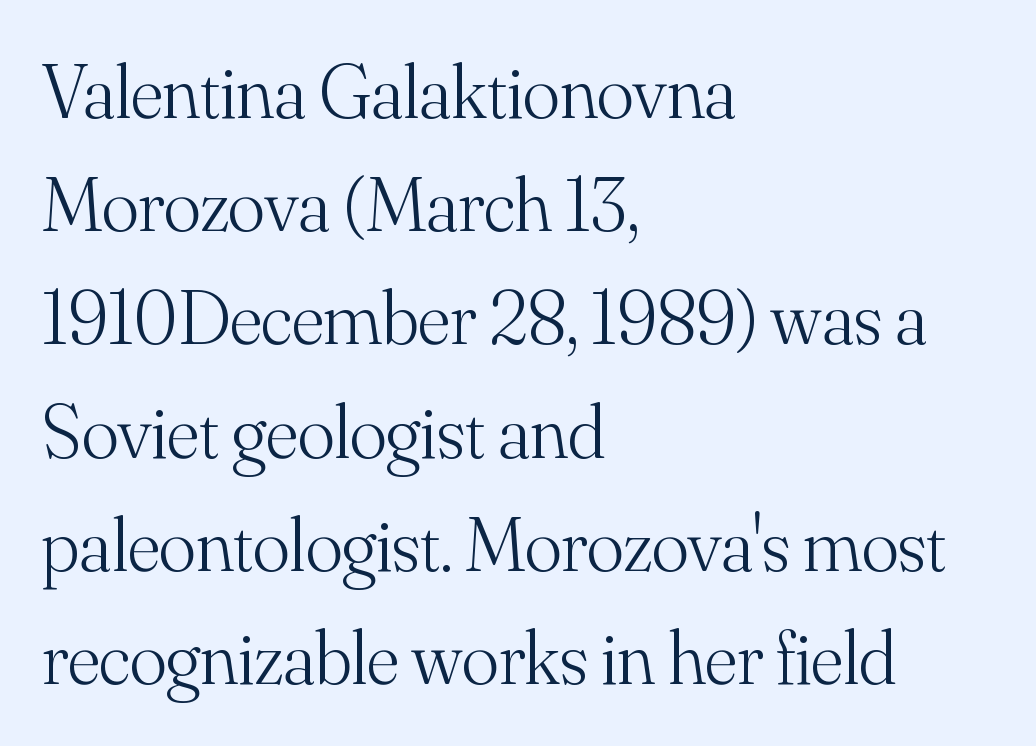
The axis of the letterforms is exactly vertical. The foot of each line stays bare and open. Is the block centered? No — it sits flush against the left margin. Successive baselines arrive at the customary interval. Do the characters align in a grid? No, the font is proportional.
